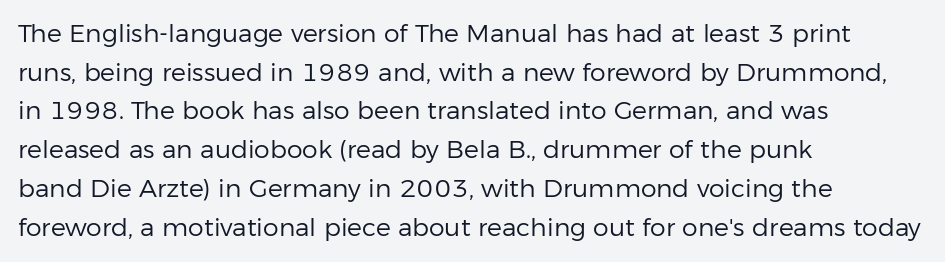
Q: Is the text bold? A: No.
Q: Is the text italic (slanted)? A: No, it is upright.
Q: Is the text underlined? A: No.
Q: How is the paragraph aligned? A: Left-aligned.
Q: Is the spacing between letters normal or unusually wide? A: Normal.
Q: Is the spacing between lines tight, normal or loose? A: Normal.
